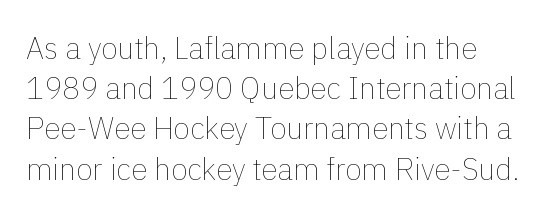
The image shows 30 px thin type, upright; set normal line spacing (1.34x), normal letter spacing, not underlined; low stroke contrast and a medium x-height.
